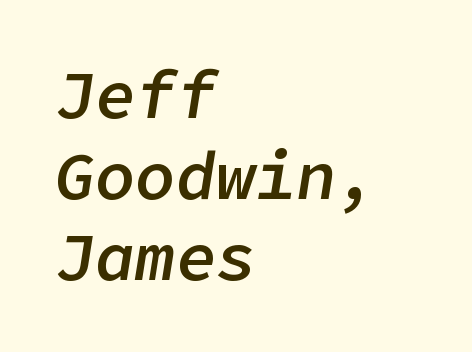
The image shows 67 px semibold type, italic (leaning right); set left-aligned, line spacing 1.21x, normal letter spacing, not underlined; low stroke contrast and a medium x-height.
